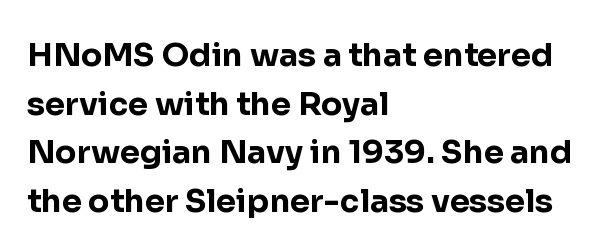
Tracking here is standard; glyphs follow each other at the usual distance. The setting favours the left margin, as ordinary paragraphs usually do. Unmarked baselines from the first word to the last. Posture: vertical. In terms of letterform style, serifs are entirely absent. Think of a printed novel: that variable character pitch is what you see here.
